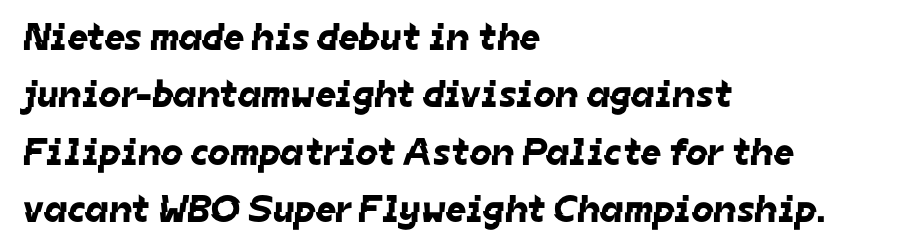
Q: Is the typeface a serif or a sans-serif typeface? A: Sans-serif.
Q: Is the text underlined? A: No.
Q: How is the paragraph aligned? A: Left-aligned.
Q: Is the spacing between letters normal or unusually wide? A: Normal.
Q: Is the spacing between lines tight, normal or loose? A: Normal.
Q: Width (condensed, normal, or wide)? A: Normal.
Q: Stroke contrast? A: Low.
Q: x-height? A: Medium.
Q: Monospaced? A: No.
